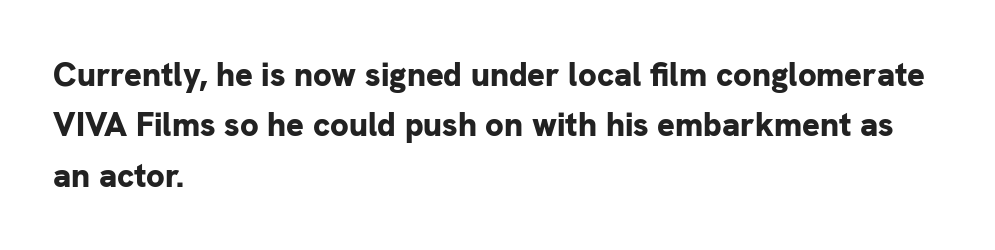
{"serif": "no", "italic": "no", "bold": "yes", "weight": "bold", "width": "normal", "stroke_contrast": "low", "x_height": "medium", "monospaced": "no", "underline": "no", "align": "left", "line_spacing": "normal", "line_spacing_ratio": 1.53, "letter_spacing": "normal", "letter_spacing_em": 0.0, "glyph_px": 33}
